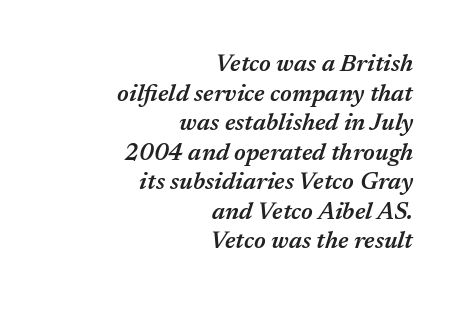
{"italic": "yes", "lean": "right", "slant_degrees": 17, "bold": "semi", "underline": "no", "align": "right", "line_spacing_ratio": 1.23, "letter_spacing": "normal", "letter_spacing_em": 0.0, "glyph_px": 24}
